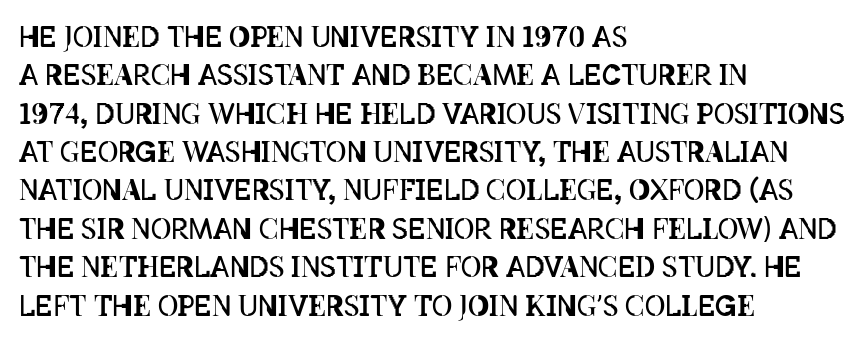
The image shows 28 px regular-weight, condensed type, upright; set left-aligned, normal line spacing (1.37x), normal letter spacing, not underlined; low stroke contrast and a large x-height.
